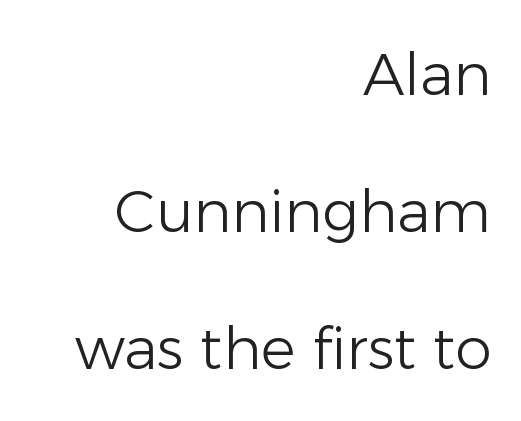
The lettering holds an erect, upright posture throughout. The compositor pushed each line to the right boundary. Does the type have serifs? No, each stem ends abruptly. Short note: letters normally spaced. The face used here is proportionally spaced, like ordinary book or web type.
